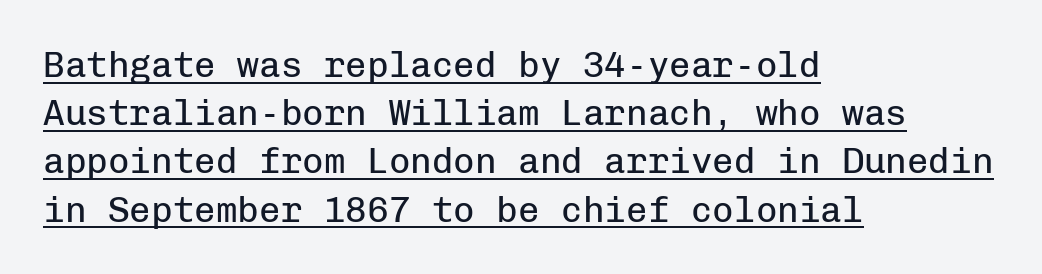
The image shows 36 px regular-weight sans-serif type, upright, monospaced; set left-aligned, normal line spacing (1.34x), normal letter spacing, underlined; low stroke contrast and a medium x-height.
